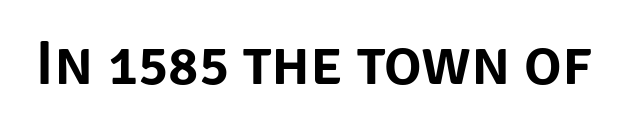
{"serif": "no", "italic": "no", "width": "normal", "stroke_contrast": "low", "x_height": "large", "monospaced": "no", "underline": "no", "letter_spacing": "normal", "letter_spacing_em": 0.0, "glyph_px": 63}
